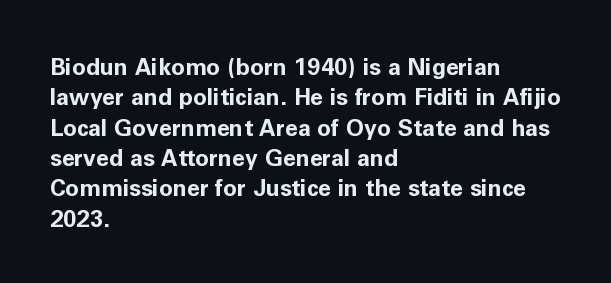
Each word holds together tightly as a unit, with standard inter-letter gaps. Typeset ragged right — the left edge is the straight one. Has an underline been added? It has not. The passage shown stacks its lines at a standard gap. A typesetter would mark this as roman, not italic. The passage shown is emphatically bold.
